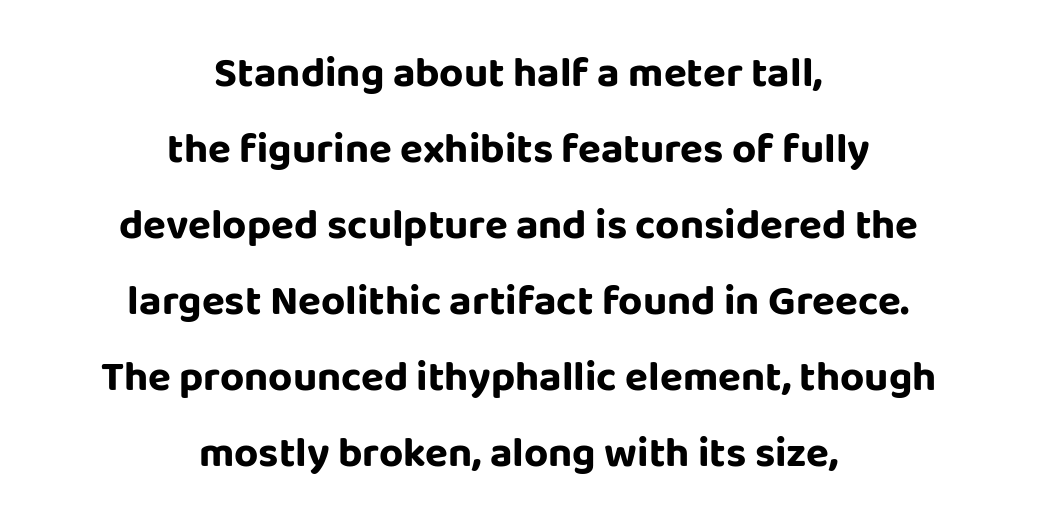
The image shows 42 px bold sans-serif type, upright; set centered, line spacing 1.81x, normal letter spacing, not underlined; low stroke contrast and a large x-height.
